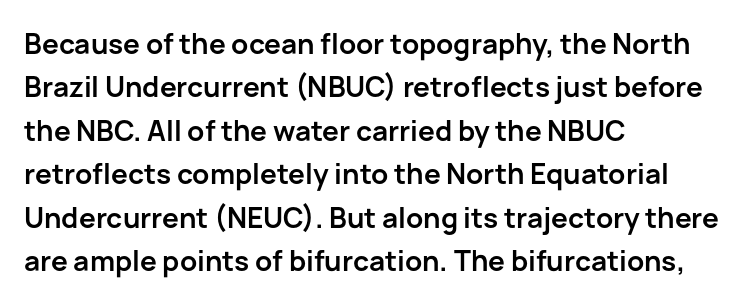
The face used here is rendered with its standard letterfit. Check where the strokes stop: nothing finishes them off — pure sans. A roman cut, with each character standing at attention. These words are printed bold, with thick strokes throughout. Reading down the block, your eye returns to a fixed left position each line.
